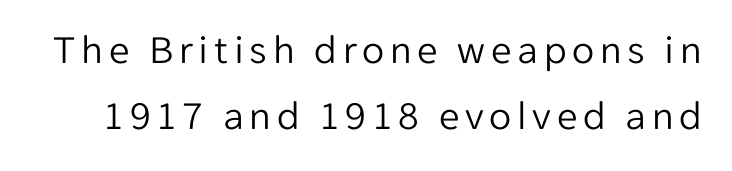
Quick note: not italic, upright. I'd call this a sans setting — the letters go barefoot. The letters advance in unequal steps, a hallmark of proportional type. Is the stroke heavy? The answer is a plain regular-or-lighter.
